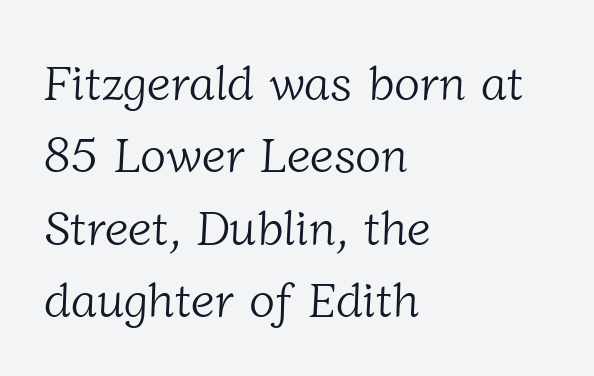
{"serif": "yes", "bold": "no", "weight": "light", "width": "normal", "stroke_contrast": "low", "x_height": "medium", "monospaced": "no", "underline": "no", "align": "left", "line_spacing": "normal", "line_spacing_ratio": 1.51, "letter_spacing": "normal", "letter_spacing_em": 0.0, "glyph_px": 48}
